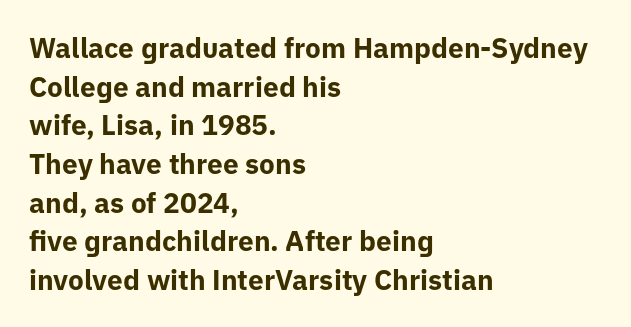
The image shows 28 px bold sans-serif type, upright; set left-aligned, normal line spacing (1.38x), normal letter spacing, not underlined; low stroke contrast and a medium x-height.
